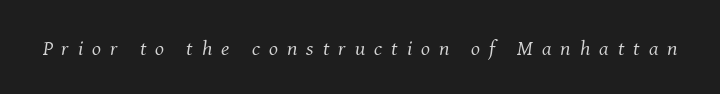
{"italic": "yes", "lean": "right", "slant_degrees": 8, "bold": "no", "underline": "no", "letter_spacing": "wide", "letter_spacing_em": 0.43, "glyph_px": 21}
